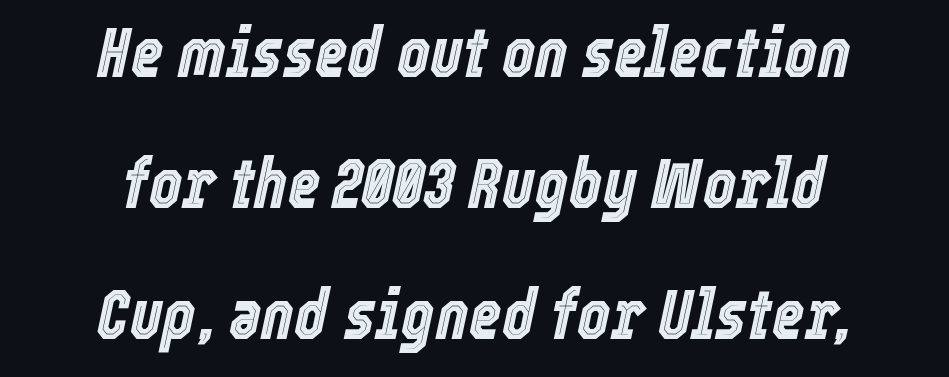
Q: Is the text italic (slanted)? A: Yes, it leans right by about 12 degrees.
Q: Is the text underlined? A: No.
Q: How is the paragraph aligned? A: Centered.
Q: Is the spacing between letters normal or unusually wide? A: Normal.
Q: Width (condensed, normal, or wide)? A: Condensed.
Q: x-height? A: Medium.
Q: Monospaced? A: No.
